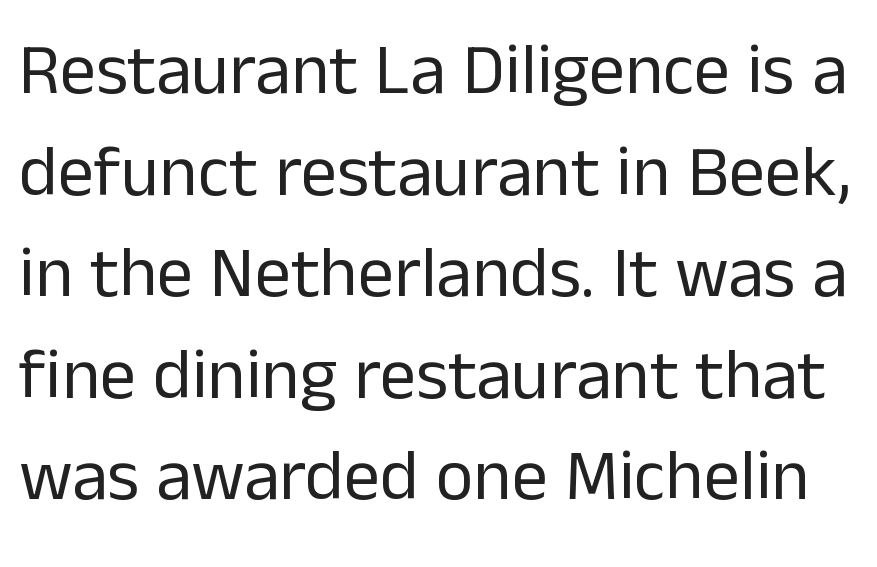
Q: Is the text bold? A: No.
Q: Is the text italic (slanted)? A: No, it is upright.
Q: Is the typeface a serif or a sans-serif typeface? A: Sans-serif.
Q: Is the text underlined? A: No.
Q: Is the spacing between letters normal or unusually wide? A: Normal.
Q: Is the spacing between lines tight, normal or loose? A: Normal.
Q: Width (condensed, normal, or wide)? A: Normal.
Q: Stroke contrast? A: Low.
Q: x-height? A: Medium.
Q: Monospaced? A: No.
